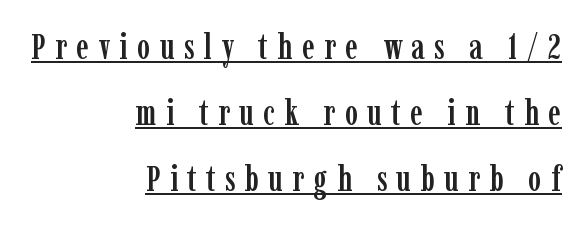
{"serif": "yes", "italic": "no", "width": "condensed", "stroke_contrast": "low", "x_height": "medium", "monospaced": "no", "underline": "yes", "align": "right", "line_spacing_ratio": 1.89, "letter_spacing": "wide", "letter_spacing_em": 0.27, "glyph_px": 35}
